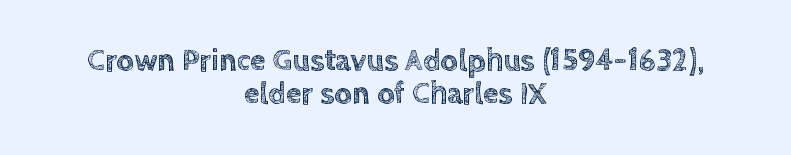
{"italic": "no", "width": "normal", "x_height": "large", "monospaced": "no", "underline": "no", "align": "center", "line_spacing": "tight", "line_spacing_ratio": 1.06, "letter_spacing": "normal", "letter_spacing_em": 0.0, "glyph_px": 31}
